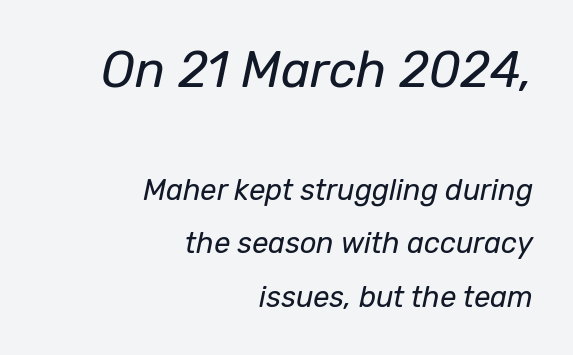
{"italic": "yes", "lean": "right", "slant_degrees": 12, "bold": "no", "weight": "regular", "width": "normal", "stroke_contrast": "low", "x_height": "medium", "monospaced": "no", "underline": "no", "align": "right", "line_spacing_ratio": 1.84, "letter_spacing": "normal", "letter_spacing_em": 0.0, "larger_block": "first", "size_ratio": 1.72, "glyph_px": 50}
